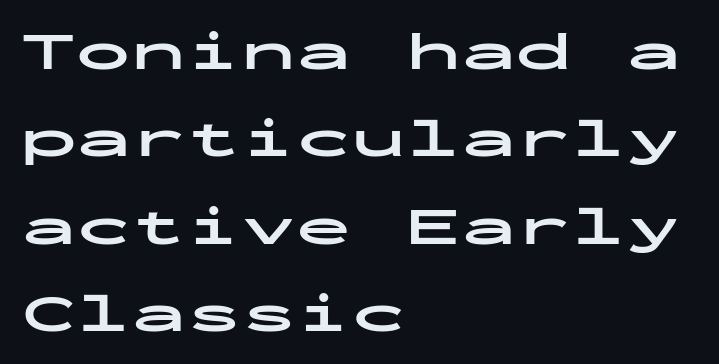
The image shows 55 px bold, wide sans-serif type, upright, monospaced; set left-aligned, normal line spacing (1.59x), normal letter spacing, not underlined; low stroke contrast and a medium x-height.
